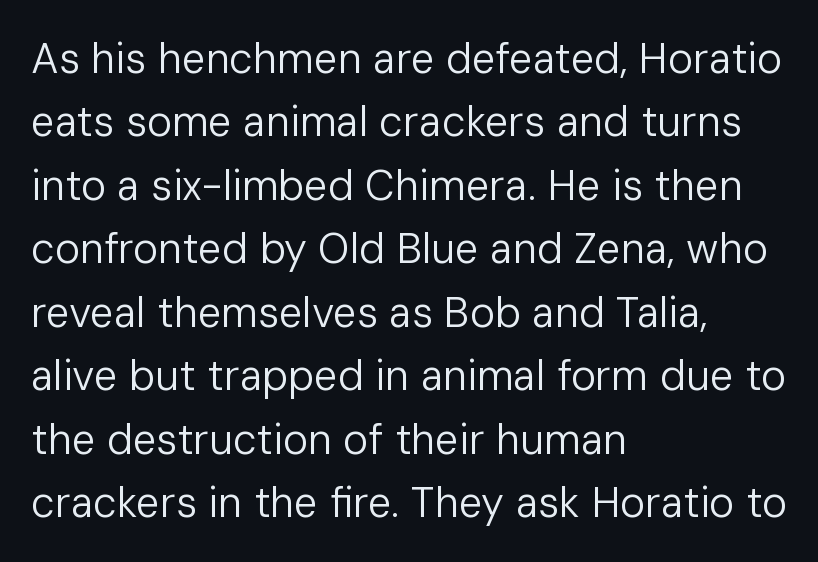
{"serif": "no", "italic": "no", "bold": "no", "weight": "regular", "width": "normal", "stroke_contrast": "low", "x_height": "medium", "monospaced": "no", "underline": "no", "align": "left", "line_spacing": "normal", "line_spacing_ratio": 1.51, "letter_spacing": "normal", "letter_spacing_em": 0.0, "glyph_px": 42}
